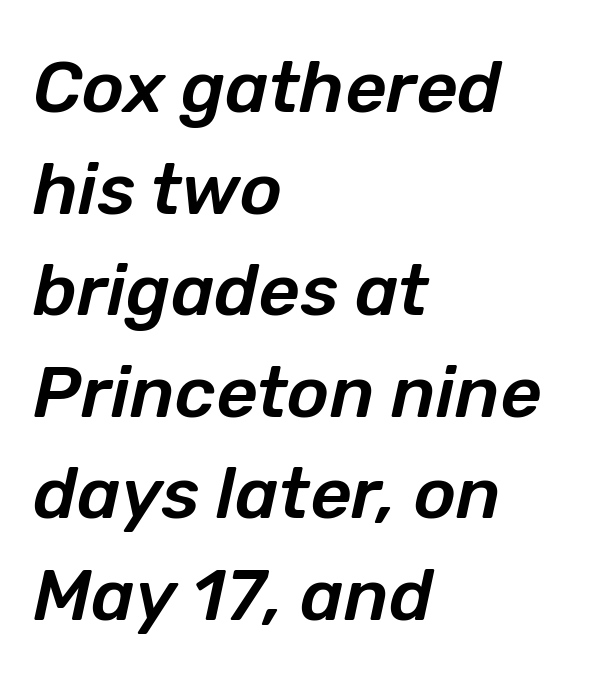
Q: Is the text italic (slanted)? A: Yes, it leans right by about 12 degrees.
Q: Is the text underlined? A: No.
Q: How is the paragraph aligned? A: Left-aligned.
Q: Is the spacing between letters normal or unusually wide? A: Normal.
Q: Is the spacing between lines tight, normal or loose? A: Normal.
Q: Width (condensed, normal, or wide)? A: Normal.
Q: Stroke contrast? A: Low.
Q: x-height? A: Medium.
Q: Monospaced? A: No.
